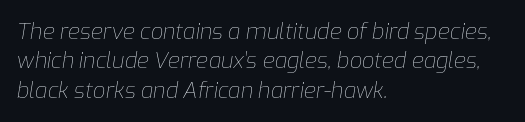
The string is rendered with underlining switched off. The face looks like a standard text weight, possibly lighter. Typeset ragged right — the left edge is the straight one. Quick note: interline space is typical. The tracking reads as untouched default to a designer's eye.
